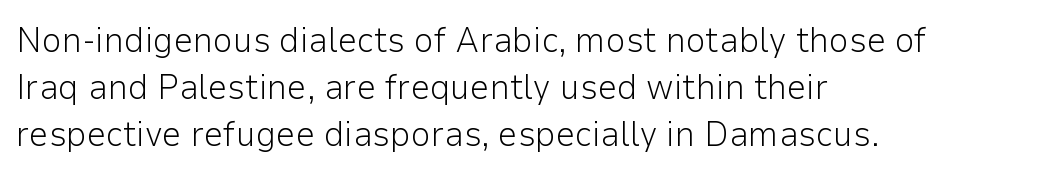
Q: Is the text bold? A: No.
Q: Is the text italic (slanted)? A: No, it is upright.
Q: Is the typeface a serif or a sans-serif typeface? A: Sans-serif.
Q: Is the text underlined? A: No.
Q: How is the paragraph aligned? A: Left-aligned.
Q: Is the spacing between letters normal or unusually wide? A: Normal.
Q: Is the spacing between lines tight, normal or loose? A: Normal.
Q: Width (condensed, normal, or wide)? A: Normal.
Q: Stroke contrast? A: Low.
Q: x-height? A: Medium.
Q: Monospaced? A: No.
